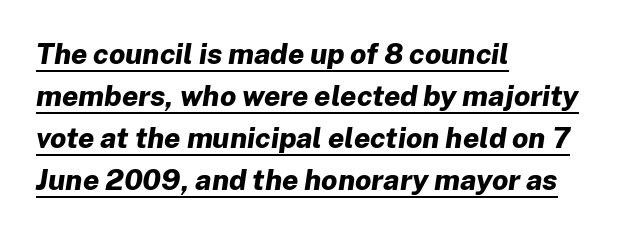
The image shows 29 px bold type, italic (leaning right); set left-aligned, normal line spacing (1.45x), normal letter spacing, underlined; low stroke contrast and a medium x-height.
